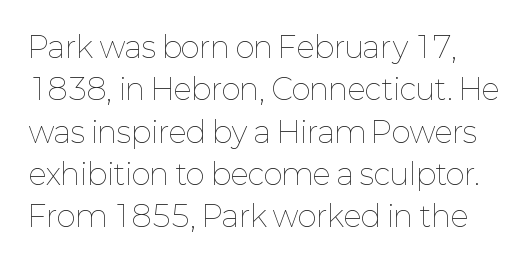
This rendering features lettering with no underline. Bold? No — there's no thickening of the strokes. The type sits square on the baseline with zero lean. Each new line begins a customary step beneath the previous one. Is the letter spacing exaggerated? No — it looks like the ordinary default.
